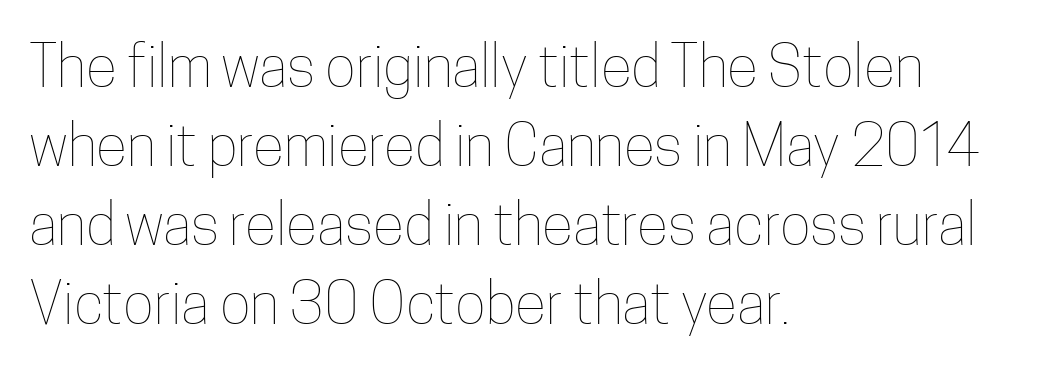
{"italic": "no", "bold": "no", "weight": "thin", "width": "condensed", "stroke_contrast": "low", "x_height": "medium", "monospaced": "no", "underline": "no", "align": "left", "line_spacing": "normal", "line_spacing_ratio": 1.36, "letter_spacing": "normal", "letter_spacing_em": 0.0, "glyph_px": 58}
